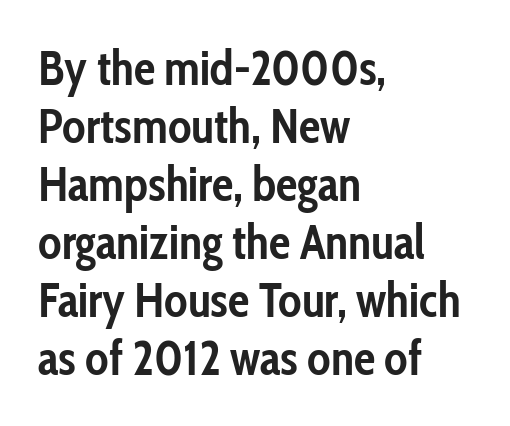
Q: Is the text bold? A: Yes.
Q: Is the text italic (slanted)? A: No, it is upright.
Q: Is the typeface a serif or a sans-serif typeface? A: Sans-serif.
Q: Is the text underlined? A: No.
Q: How is the paragraph aligned? A: Left-aligned.
Q: Is the spacing between letters normal or unusually wide? A: Normal.
Q: Width (condensed, normal, or wide)? A: Condensed.
Q: Stroke contrast? A: Low.
Q: x-height? A: Medium.
Q: Monospaced? A: No.
